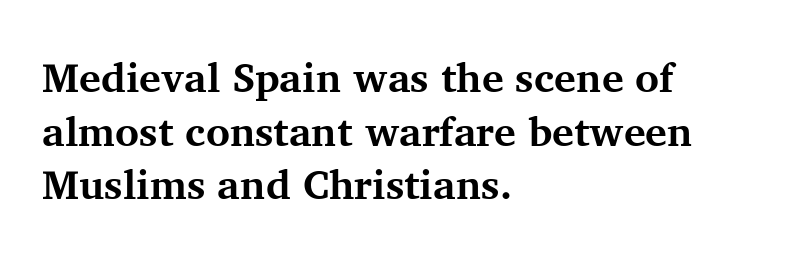
Q: Is the text bold? A: Yes.
Q: Is the text italic (slanted)? A: No, it is upright.
Q: Is the typeface a serif or a sans-serif typeface? A: Serif.
Q: Is the text underlined? A: No.
Q: How is the paragraph aligned? A: Left-aligned.
Q: Is the spacing between letters normal or unusually wide? A: Normal.
Q: Is the spacing between lines tight, normal or loose? A: Normal.
Q: Width (condensed, normal, or wide)? A: Normal.
Q: Stroke contrast? A: Medium.
Q: x-height? A: Medium.
Q: Monospaced? A: No.
